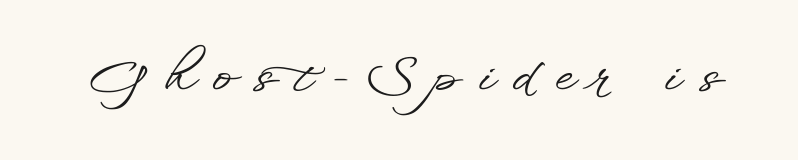
The image shows 49 px wide sans-serif type; set unusually wide letter spacing (+0.38 em), not underlined; low stroke contrast and a small x-height.
